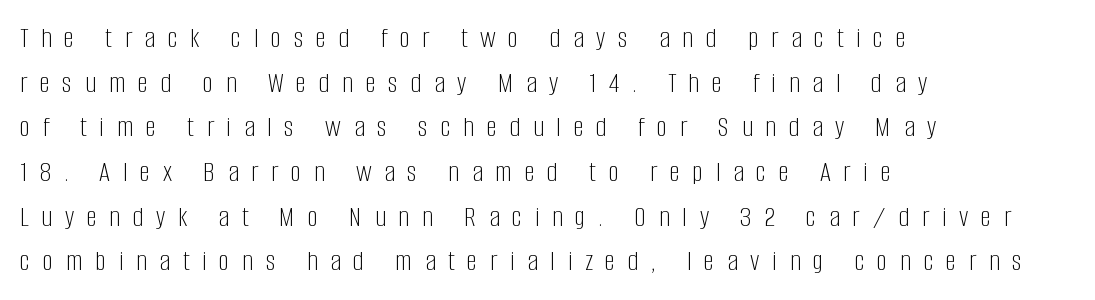
{"serif": "no", "italic": "no", "bold": "no", "weight": "light", "width": "condensed", "stroke_contrast": "low", "x_height": "large", "monospaced": "no", "underline": "no", "align": "left", "line_spacing": "normal", "line_spacing_ratio": 1.49, "letter_spacing": "wide", "letter_spacing_em": 0.42, "glyph_px": 30}
